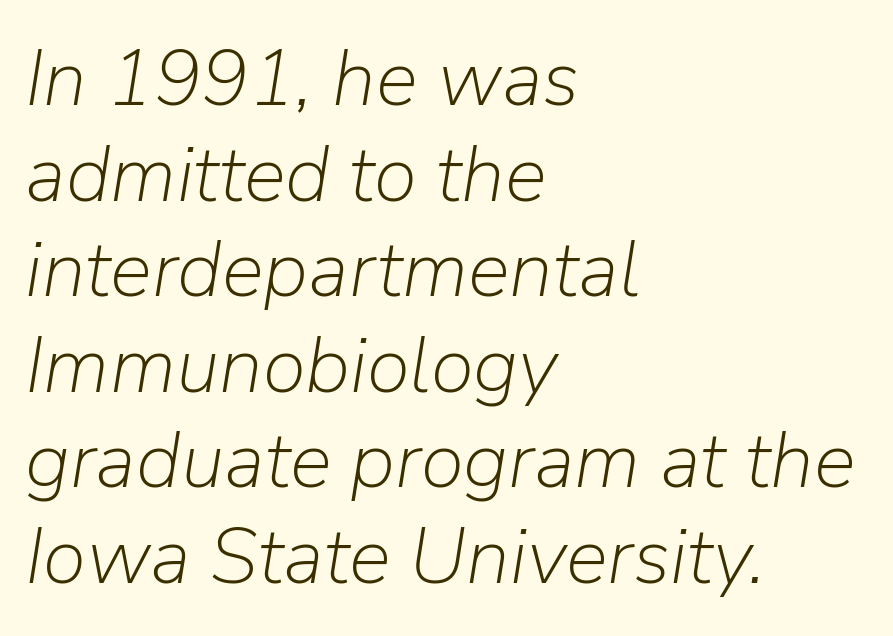
{"italic": "yes", "lean": "right", "slant_degrees": 9, "bold": "no", "weight": "light", "width": "normal", "stroke_contrast": "low", "x_height": "medium", "monospaced": "no", "underline": "no", "align": "left", "line_spacing_ratio": 1.21, "letter_spacing": "normal", "letter_spacing_em": 0.0, "glyph_px": 79}
